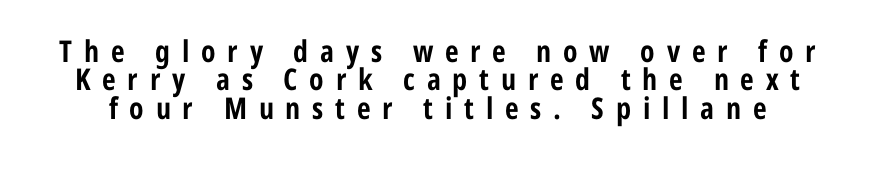
Q: Is the text bold? A: Yes.
Q: Is the text italic (slanted)? A: No, it is upright.
Q: Is the typeface a serif or a sans-serif typeface? A: Sans-serif.
Q: Is the text underlined? A: No.
Q: Is the spacing between letters normal or unusually wide? A: Unusually wide.
Q: Is the spacing between lines tight, normal or loose? A: Tight.
Q: Width (condensed, normal, or wide)? A: Condensed.
Q: Stroke contrast? A: Low.
Q: x-height? A: Medium.
Q: Monospaced? A: No.
